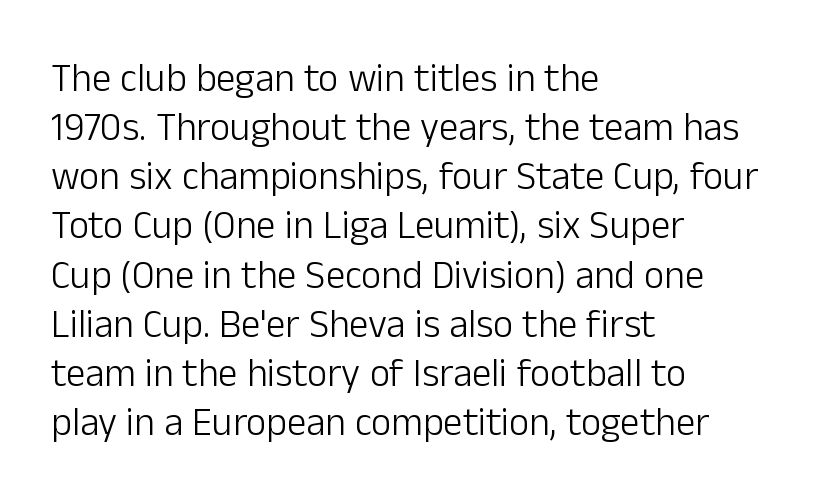
Q: Is the text bold? A: No.
Q: Is the text italic (slanted)? A: No, it is upright.
Q: Is the typeface a serif or a sans-serif typeface? A: Sans-serif.
Q: Is the text underlined? A: No.
Q: How is the paragraph aligned? A: Left-aligned.
Q: Is the spacing between letters normal or unusually wide? A: Normal.
Q: Is the spacing between lines tight, normal or loose? A: Normal.
Q: Width (condensed, normal, or wide)? A: Normal.
Q: Stroke contrast? A: Low.
Q: x-height? A: Medium.
Q: Monospaced? A: No.
